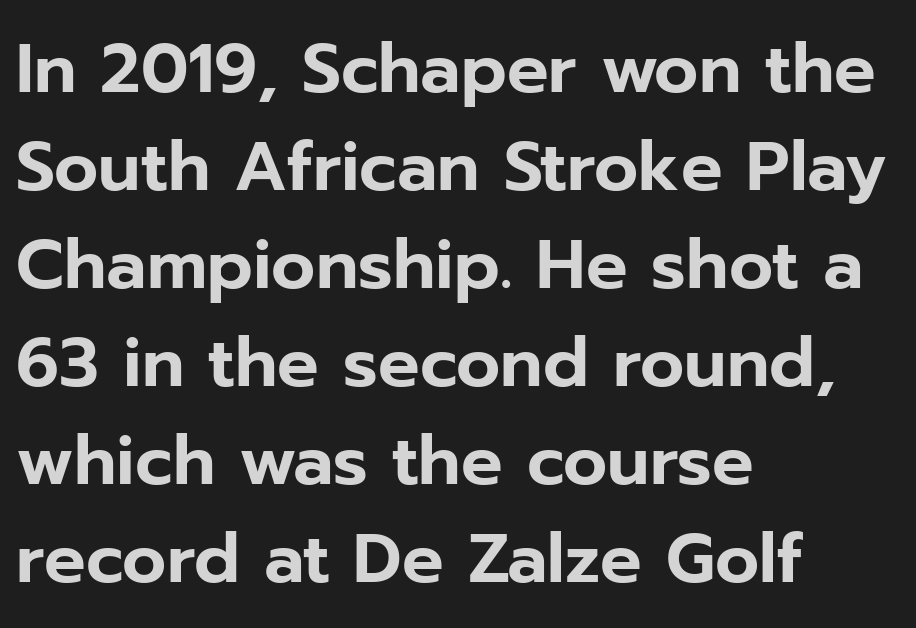
The face used here is proportionally spaced, like ordinary book or web type. Honestly, there is no underline to notice here at all. Line spacing here is normal. Does extra space separate the letters? No, they use regular spacing.
